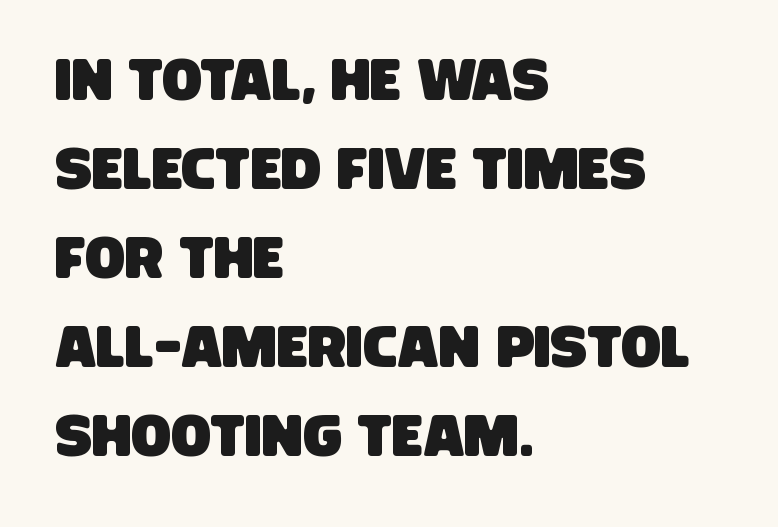
{"serif": "no", "width": "condensed", "stroke_contrast": "low", "x_height": "large", "monospaced": "no", "underline": "no", "align": "left", "line_spacing": "normal", "line_spacing_ratio": 1.51, "letter_spacing": "normal", "letter_spacing_em": 0.0, "glyph_px": 59}
